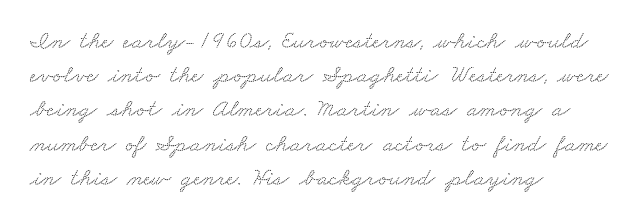
The paragraph has a hard left edge and a soft right edge. The glyphs are unaccompanied by any horizontal stroke below them. You could call the tracking neutral — neither tight nor loose. Vertical spacing — default.
